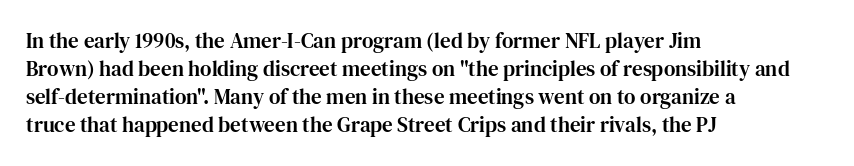
Q: Is the text italic (slanted)? A: No, it is upright.
Q: Is the text underlined? A: No.
Q: How is the paragraph aligned? A: Left-aligned.
Q: Is the spacing between letters normal or unusually wide? A: Normal.
Q: Is the spacing between lines tight, normal or loose? A: Normal.
